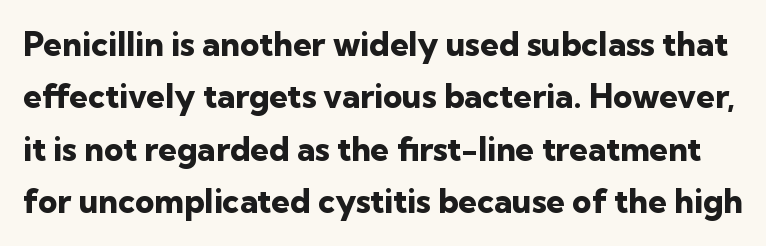
{"serif": "no", "italic": "no", "bold": "yes", "weight": "heavy", "width": "normal", "stroke_contrast": "low", "x_height": "medium", "monospaced": "no", "underline": "no", "line_spacing": "normal", "line_spacing_ratio": 1.59, "letter_spacing": "normal", "letter_spacing_em": 0.0, "glyph_px": 33}
